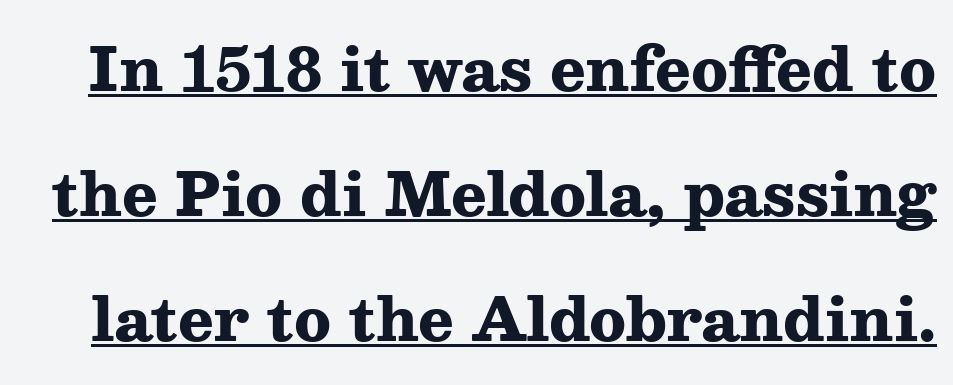
The image shows 59 px heavy, wide serif type, upright; set loose line spacing (2.12x), normal letter spacing, underlined; medium stroke contrast and a medium x-height.
